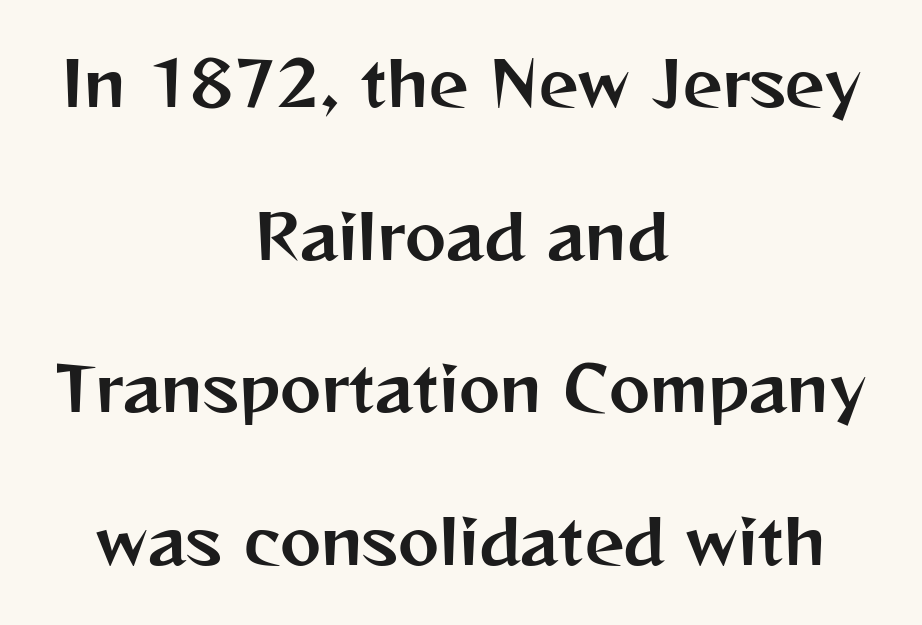
{"serif": "no", "italic": "no", "width": "normal", "stroke_contrast": "medium", "x_height": "medium", "monospaced": "no", "underline": "no", "align": "center", "line_spacing": "loose", "line_spacing_ratio": 2.46, "letter_spacing": "normal", "letter_spacing_em": 0.0, "glyph_px": 62}
